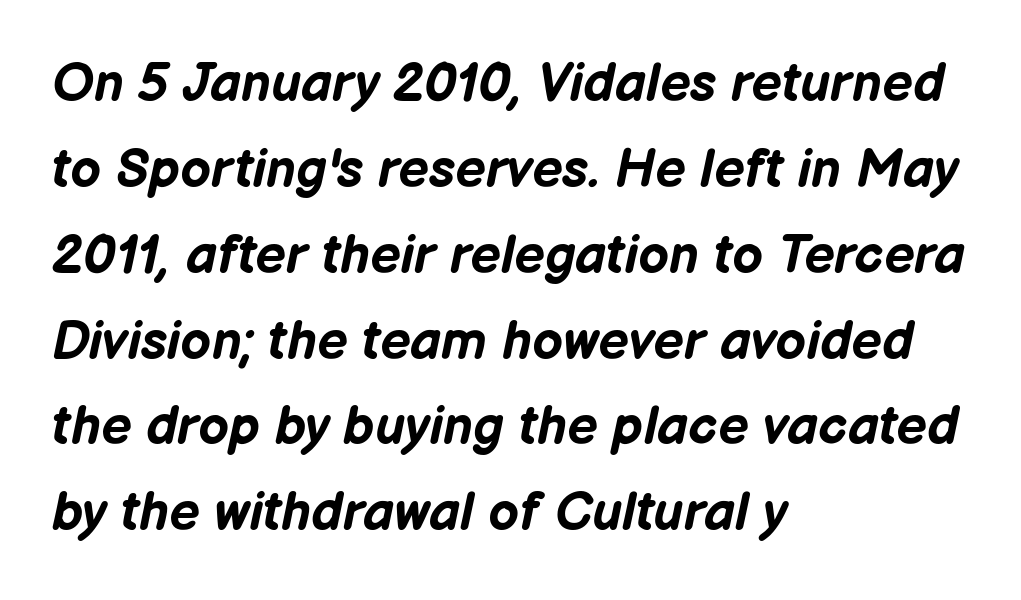
{"italic": "yes", "lean": "right", "slant_degrees": 12, "bold": "yes", "weight": "bold", "width": "normal", "stroke_contrast": "low", "x_height": "medium", "monospaced": "no", "underline": "no", "align": "left", "line_spacing": "normal", "line_spacing_ratio": 1.59, "letter_spacing": "normal", "letter_spacing_em": 0.0, "glyph_px": 54}
